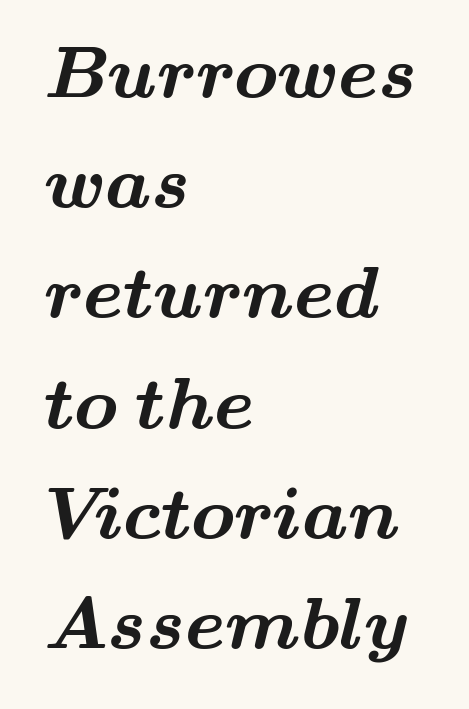
{"serif": "yes", "bold": "yes", "weight": "bold", "width": "wide", "stroke_contrast": "medium", "x_height": "small", "monospaced": "no", "underline": "no", "align": "left", "line_spacing": "normal", "line_spacing_ratio": 1.51, "letter_spacing": "normal", "letter_spacing_em": 0.0, "glyph_px": 73}
